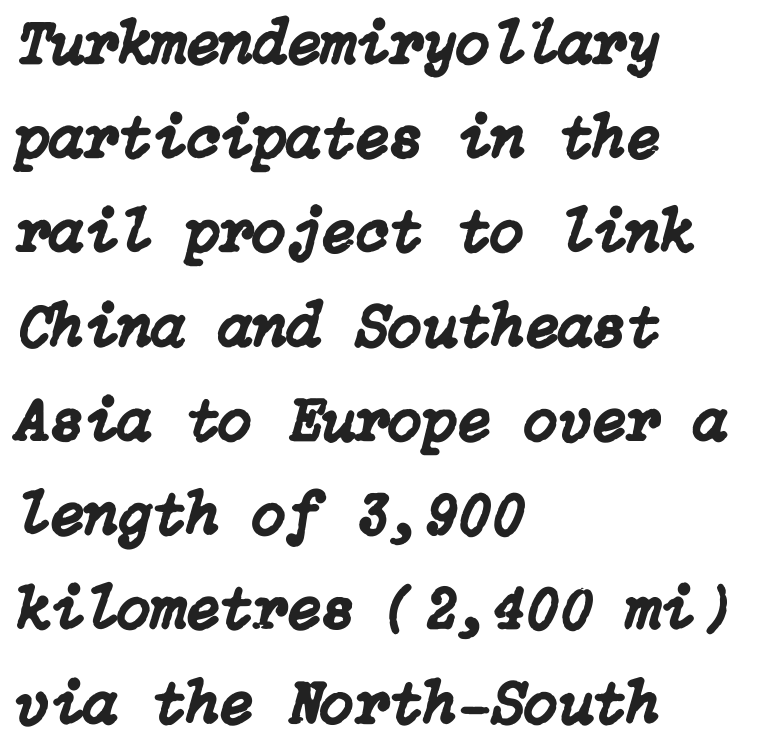
Rendered with sloped, italic letterforms. The space between consecutive lines is moderate. Bare-footed words on every line. The rendering anchors every line to the left-hand side. Look at the tracking — it's just the regular setting, nothing added.
